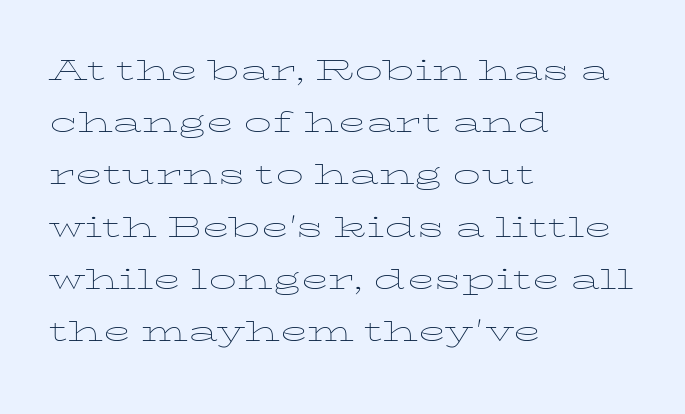
The image shows 37 px thin, wide type, upright; set left-aligned, normal line spacing (1.41x), normal letter spacing, not underlined; low stroke contrast and a medium x-height.
